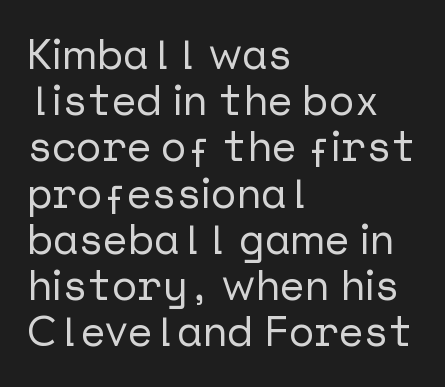
A bare baseline throughout the passage. Casual observation: everything's shoved over to the left. This rendering leaves character spacing at its baseline value. Check where the strokes stop: nothing finishes them off — pure sans.
